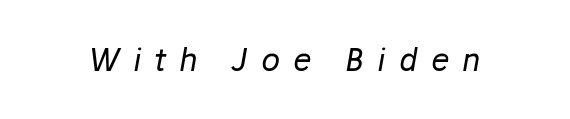
The image shows 31 px regular-weight type, italic (leaning right); set unusually wide letter spacing (+0.42 em), not underlined; low stroke contrast and a medium x-height.
